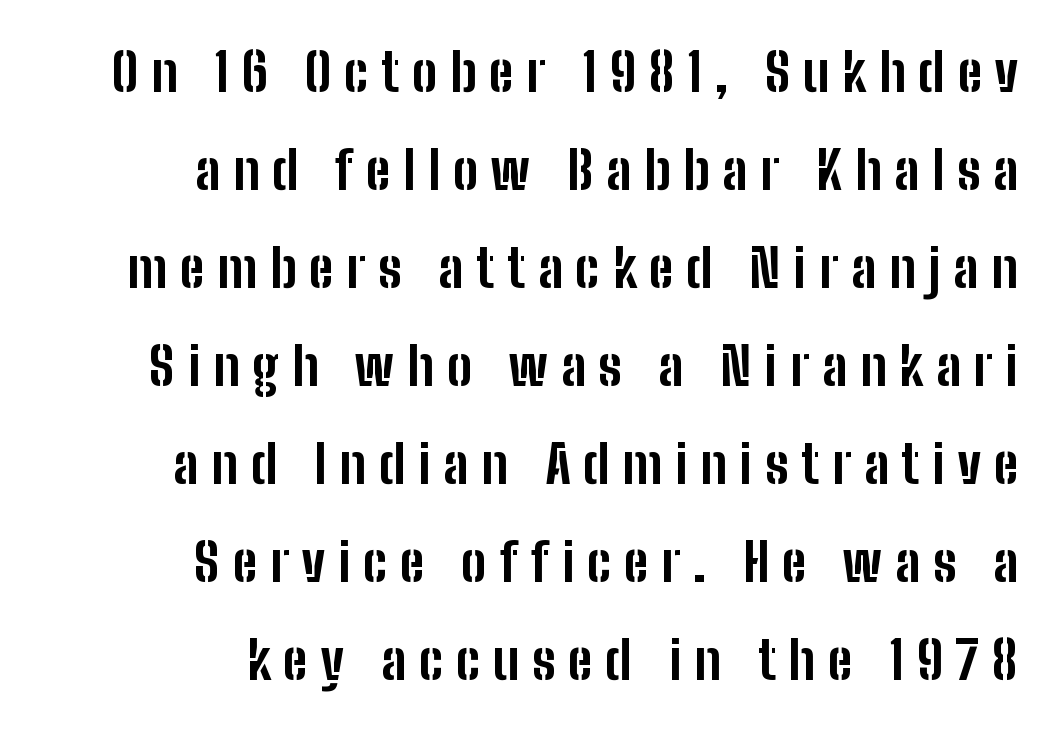
{"serif": "no", "italic": "no", "bold": "yes", "weight": "bold", "width": "condensed", "stroke_contrast": "low", "x_height": "medium", "monospaced": "no", "underline": "no", "align": "right", "line_spacing_ratio": 1.85, "letter_spacing": "wide", "letter_spacing_em": 0.24, "glyph_px": 53}
